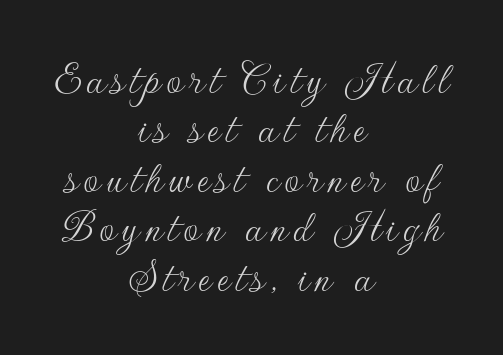
{"serif": "no", "bold": "no", "weight": "thin", "width": "normal", "stroke_contrast": "low", "x_height": "small", "monospaced": "no", "underline": "no", "align": "center", "line_spacing": "tight", "line_spacing_ratio": 1.03, "glyph_px": 48}
